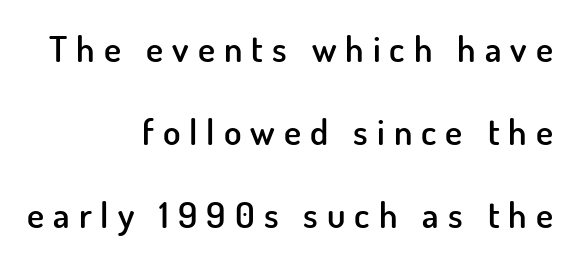
The image shows 36 px semibold sans-serif type, upright; set right-aligned, loose line spacing (2.31x), unusually wide letter spacing (+0.25 em), not underlined; low stroke contrast and a small x-height.
